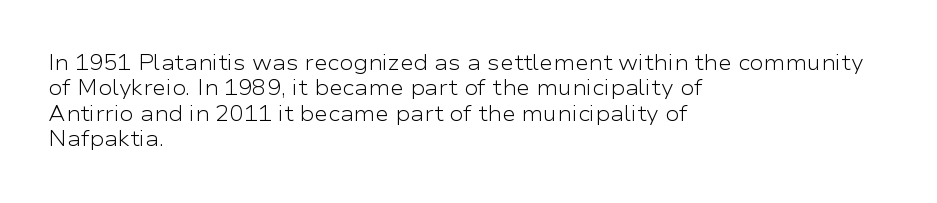
Q: Is the text bold? A: No.
Q: Is the text italic (slanted)? A: No, it is upright.
Q: Is the text underlined? A: No.
Q: How is the paragraph aligned? A: Left-aligned.
Q: Is the spacing between letters normal or unusually wide? A: Normal.
